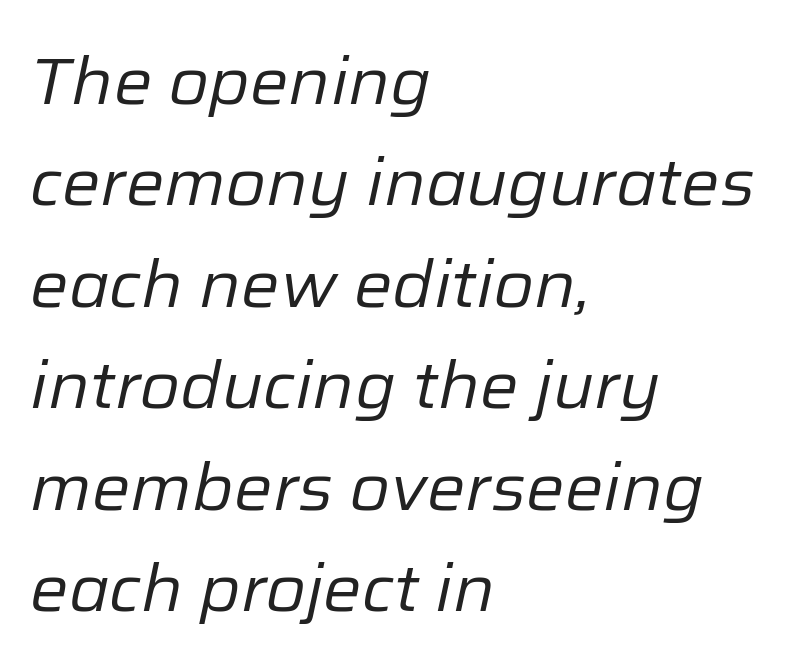
{"italic": "yes", "lean": "right", "slant_degrees": 12, "bold": "no", "weight": "regular", "width": "normal", "stroke_contrast": "low", "x_height": "medium", "monospaced": "no", "underline": "no", "align": "left", "line_spacing": "normal", "line_spacing_ratio": 1.56, "letter_spacing": "normal", "letter_spacing_em": 0.0, "glyph_px": 65}
